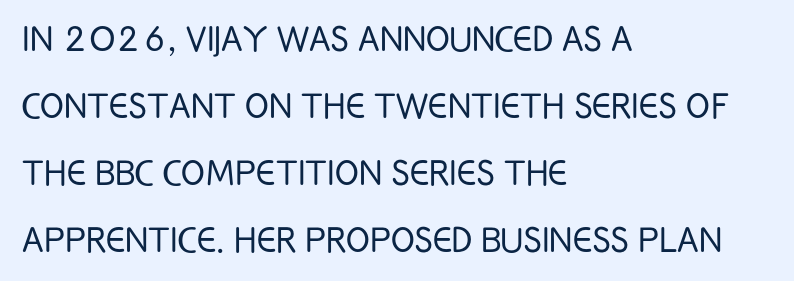
{"serif": "no", "italic": "no", "bold": "no", "weight": "light", "width": "condensed", "stroke_contrast": "low", "x_height": "large", "monospaced": "no", "underline": "no", "align": "left", "line_spacing": "normal", "line_spacing_ratio": 1.52, "letter_spacing": "normal", "letter_spacing_em": 0.0, "glyph_px": 44}
